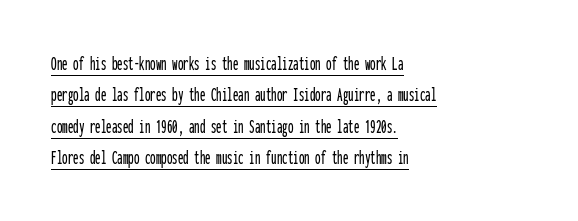
Rows of type keep a routine distance in the vertical direction. Typeset ragged right — the left edge is the straight one. The rendered words wear a rule along their underside. The rendering keeps characters at their native spacing.
